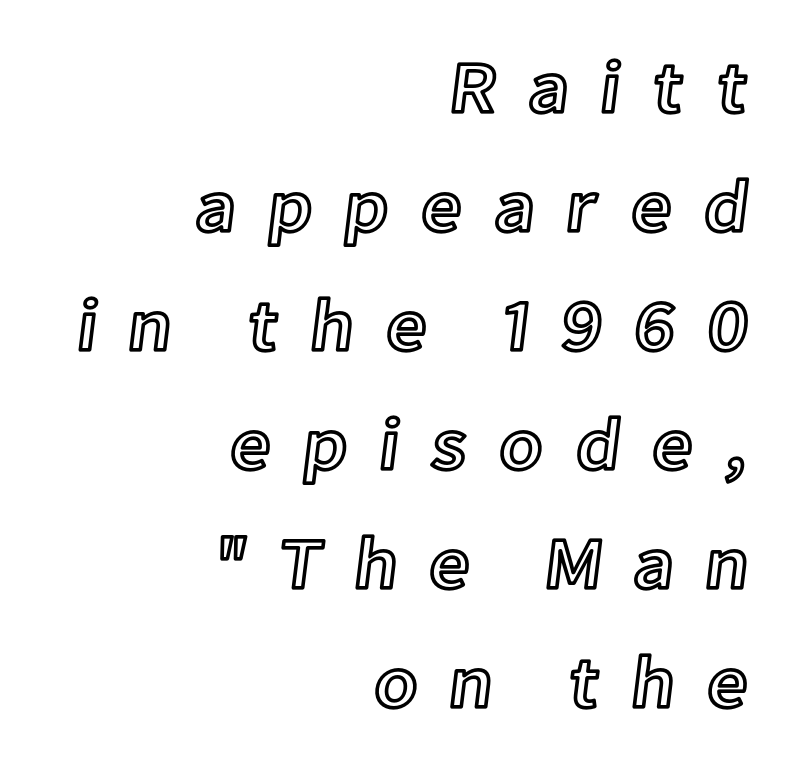
The image shows 73 px text type; set right-aligned, normal line spacing (1.63x), unusually wide letter spacing (+0.42 em), not underlined; a medium x-height.
